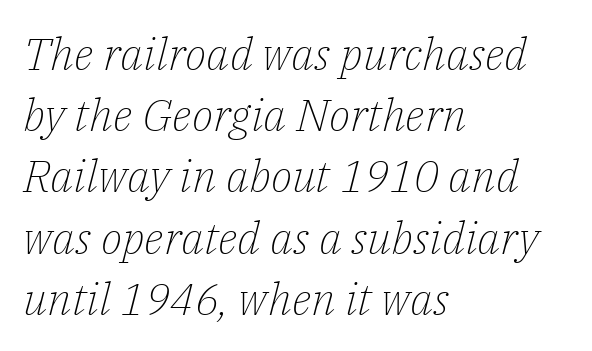
Q: Is the text bold? A: No.
Q: Is the text italic (slanted)? A: Yes, it leans right by about 14 degrees.
Q: Is the typeface a serif or a sans-serif typeface? A: Serif.
Q: Is the text underlined? A: No.
Q: How is the paragraph aligned? A: Left-aligned.
Q: Is the spacing between letters normal or unusually wide? A: Normal.
Q: Is the spacing between lines tight, normal or loose? A: Normal.
Q: Width (condensed, normal, or wide)? A: Normal.
Q: Stroke contrast? A: Low.
Q: x-height? A: Medium.
Q: Monospaced? A: No.
